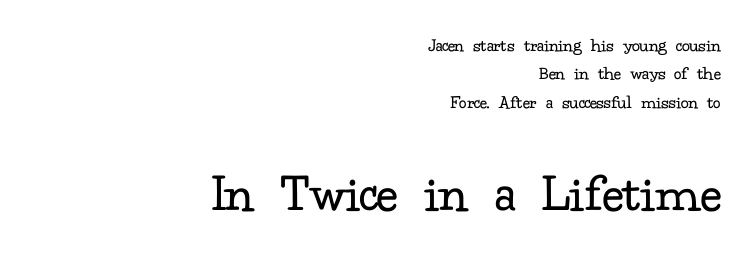
Here the glyphs are tracked normally, forming tight word shapes. Words float on clear page, feet unadorned. Bigger letters appear in the bottom chunk; the top chunk is reduced. Spacing verdict: proportional, widths tailored to each character.
